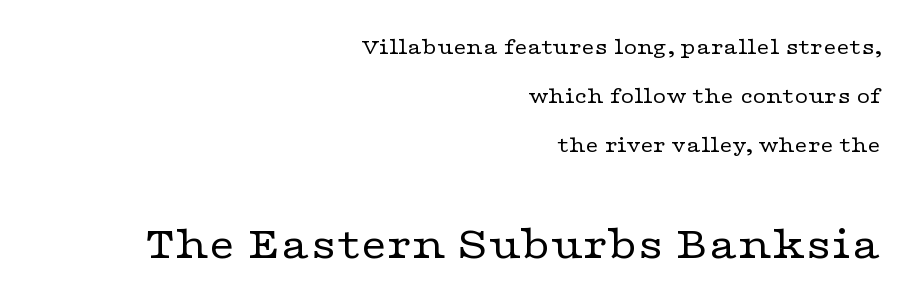
Q: Is the text bold? A: No.
Q: Is the text italic (slanted)? A: No, it is upright.
Q: Is the typeface a serif or a sans-serif typeface? A: Serif.
Q: Is the text underlined? A: No.
Q: How is the paragraph aligned? A: Right-aligned.
Q: Is the spacing between letters normal or unusually wide? A: Normal.
Q: Is the spacing between lines tight, normal or loose? A: Loose.
Q: Which block of text is set in a larger size, the first (top) or the second (bottom)? A: The second (bottom) one.
Q: Width (condensed, normal, or wide)? A: Wide.
Q: Stroke contrast? A: Low.
Q: x-height? A: Medium.
Q: Monospaced? A: No.
